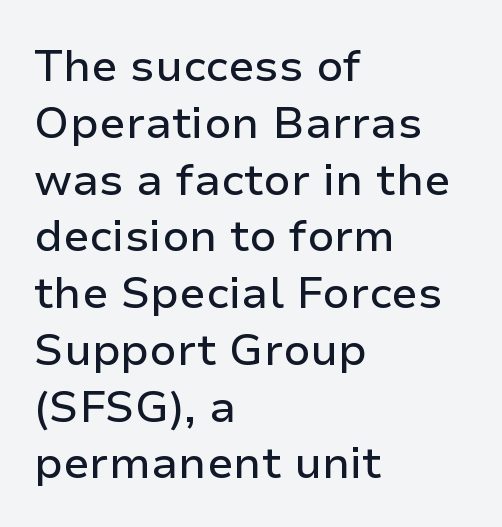
This is sans-serif lettering, the kind often seen on screens and signage. One-word summary of the alignment: left. The line texture is even and compact thanks to regular tracking. Characters remain perfectly vertical along every line. One glance says typical: line gaps are just what's usual.
